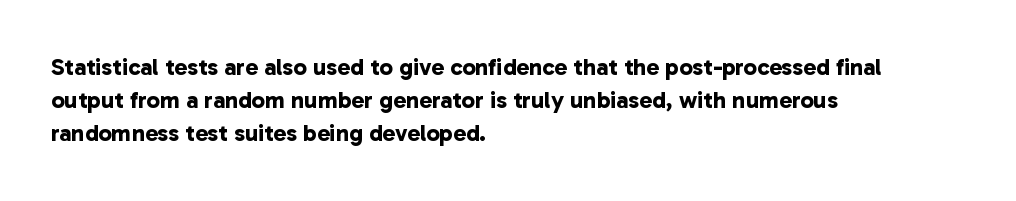
Honestly, the letter spacing is just normal — you wouldn't notice it. Typeset ragged right — the left edge is the straight one. The passage shown is emphatically bold. Lines of text with bare space underneath. The passage shown stacks its lines at a standard gap.
